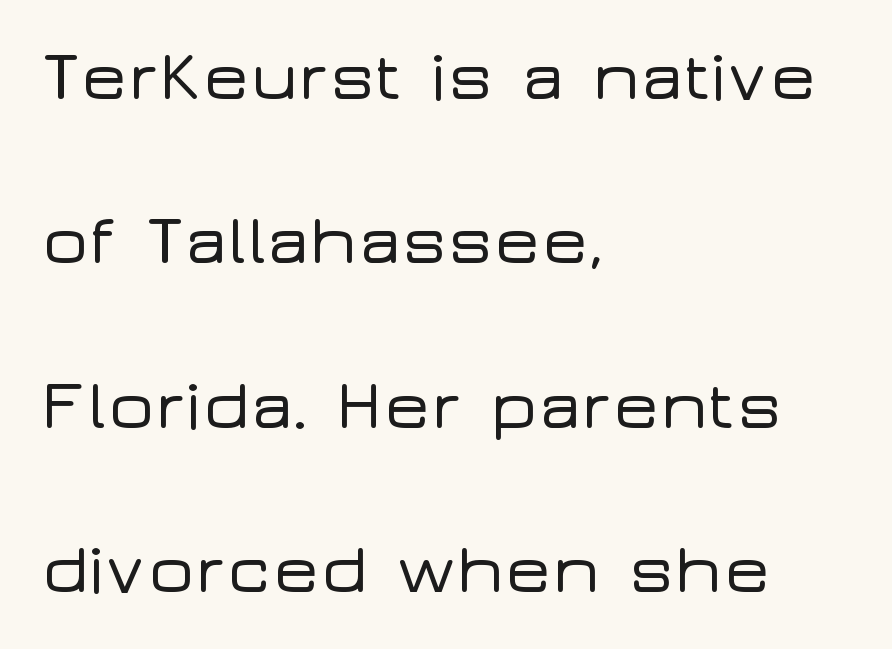
The designer went with a sans here, leaving each stem footless. Students, observe: this is what heavily led, spacious text looks like. Character widths vary here, with narrow letters taking less room than wide ones. Leftover space on each line is placed entirely after the last word.
